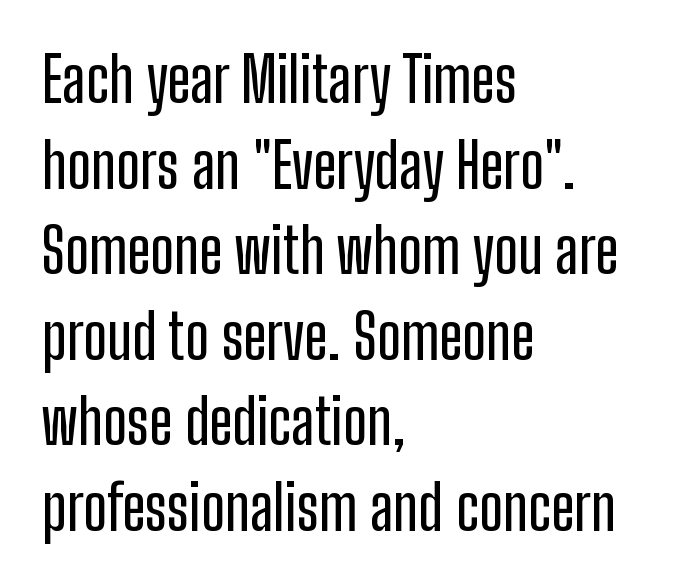
The letters sit at their default tracking, neither squeezed nor spread. Glance below the letters and you will spot only blank space. The rendering anchors every line to the left-hand side. The font family rendered here belongs to the sans-serif group. A typesetter would call this leading conventional body-copy spacing.
